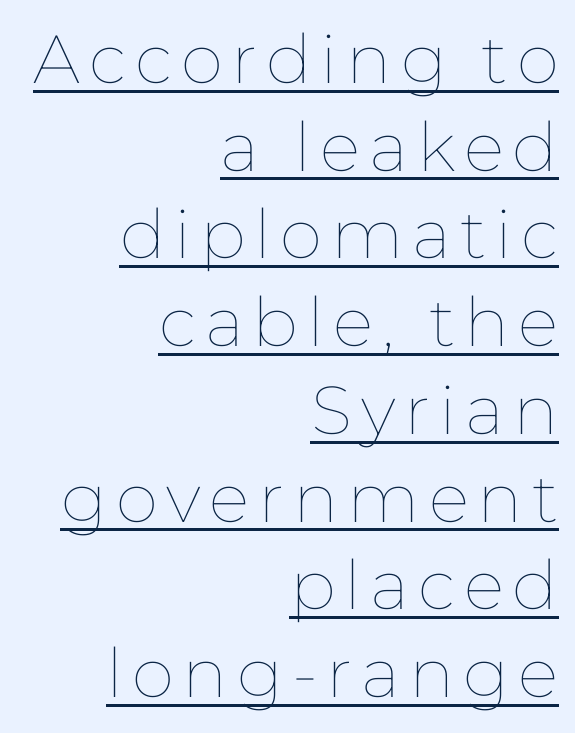
The image shows 68 px thin type, upright; set right-aligned, normal line spacing (1.29x), underlined; low stroke contrast and a medium x-height.
